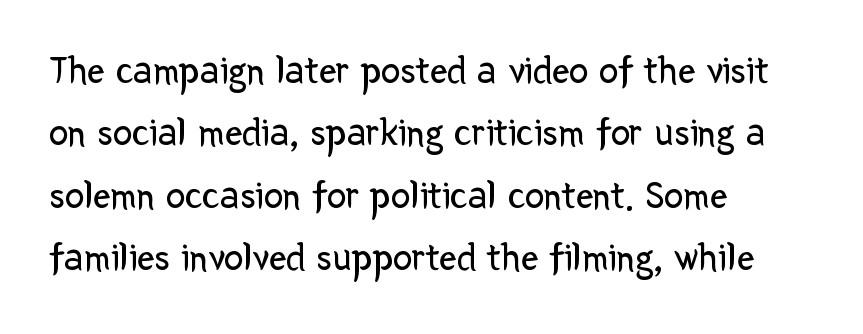
The passage shown is typeset with a sans-serif family. A light-to-regular cut is what we see here. Spacing between characters is what you'd get straight out of the box. Do the characters align in a grid? No, the font is proportional. Descenders hang freely into open space. Line beginnings align vertically; line endings do not.
